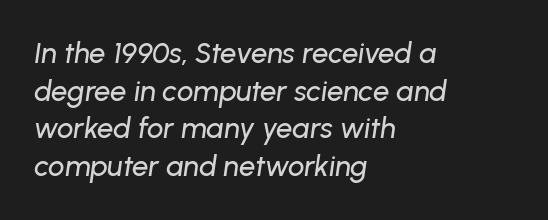
The image shows 29 px text type, italic (leaning right); set left-aligned, normal line spacing (1.3x), normal letter spacing, not underlined; low stroke contrast and a medium x-height.
